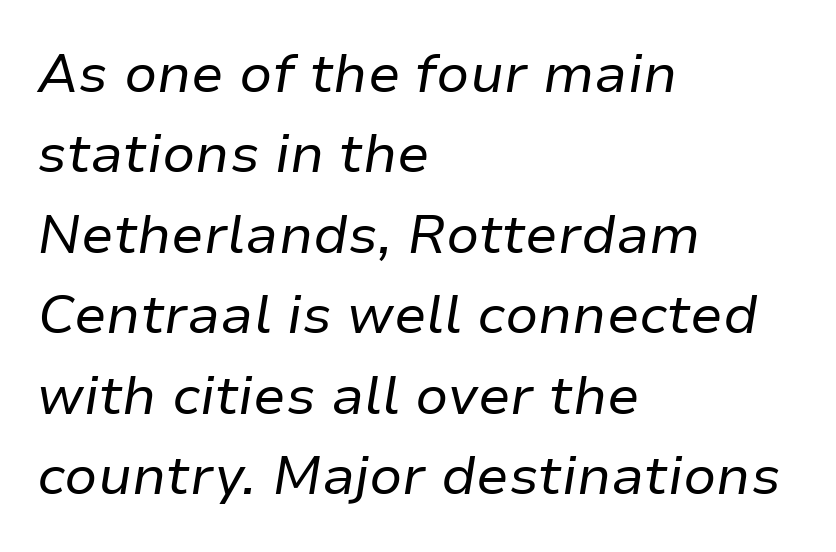
Glance below the letters and you will spot only blank space. The specimen reads as italic at a glance. The type is set solid horizontally, with unmodified tracking. This sample is left-justified, so line endings fall wherever the words run out. Here the designer chose a conventional face with non-uniform glyph widths.
